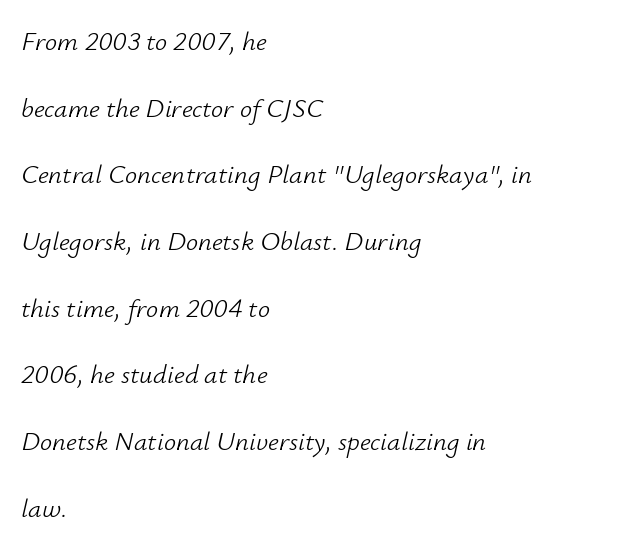
The image shows 27 px text type, italic (leaning right); set left-aligned, loose line spacing (2.47x), normal letter spacing, not underlined.
